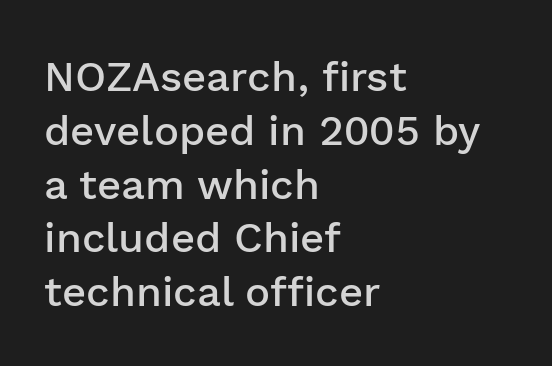
{"serif": "no", "italic": "no", "bold": "semi", "weight": "semibold", "width": "normal", "stroke_contrast": "low", "x_height": "medium", "monospaced": "no", "underline": "no", "align": "left", "line_spacing": "normal", "line_spacing_ratio": 1.28, "letter_spacing": "normal", "letter_spacing_em": 0.0, "glyph_px": 42}
